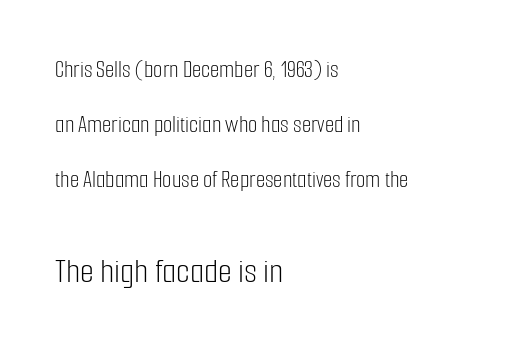
{"serif": "no", "italic": "no", "bold": "no", "weight": "light", "width": "condensed", "stroke_contrast": "low", "x_height": "medium", "monospaced": "no", "underline": "no", "align": "left", "line_spacing": "loose", "line_spacing_ratio": 2.3, "letter_spacing": "normal", "letter_spacing_em": 0.0, "larger_block": "second", "size_ratio": 1.5, "glyph_px": 36}
